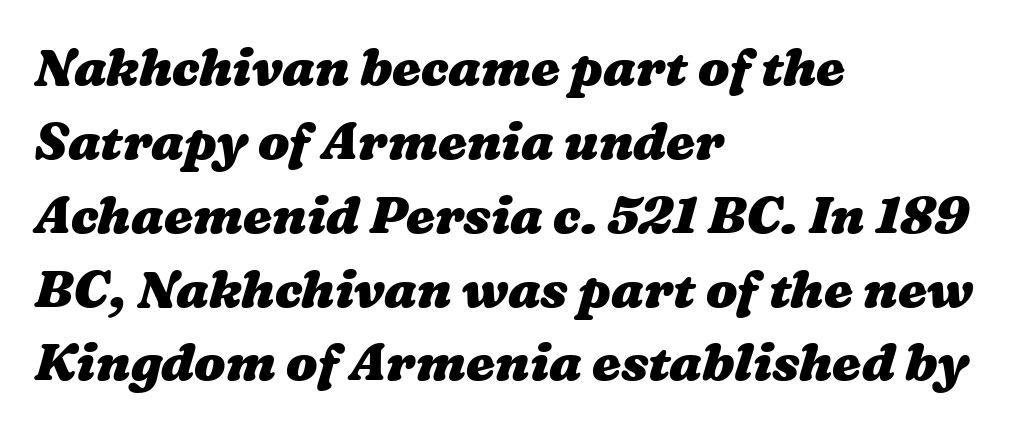
A typesetter would call this leading conventional body-copy spacing. Words float on clear page, feet unadorned. This sample uses plain, unmodified letter spacing. Caption: bold face, heavy strokes.
